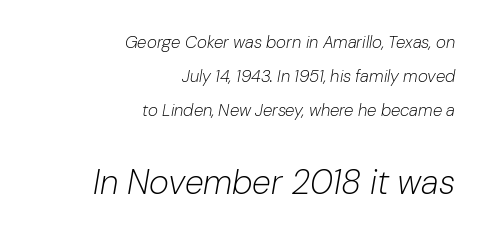
Summary of vertical rhythm: relaxed, with wide interline spacing. If you drew a line through each stem, it would be angled. In CSS terms this would be text-align: right. Weight: in the light-to-regular range. Decoration check: the copy has no underline. Character size in the trailing block exceeds that of the leading block.
